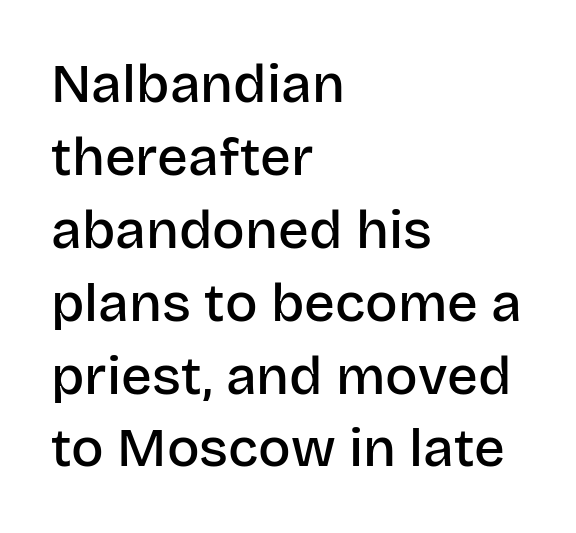
{"serif": "no", "italic": "no", "bold": "semi", "weight": "semibold", "width": "normal", "stroke_contrast": "low", "x_height": "large", "monospaced": "no", "underline": "no", "align": "left", "line_spacing": "normal", "line_spacing_ratio": 1.35, "letter_spacing": "normal", "letter_spacing_em": 0.0, "glyph_px": 54}
